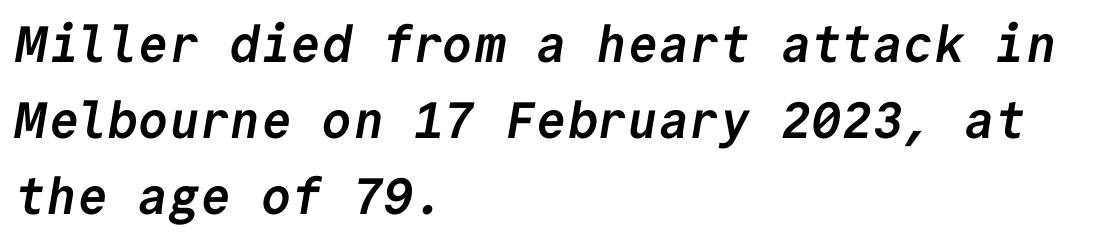
You can tell from the bare stems that sans-serif type was used. These lines keep a tight, regular rhythm from letter to letter. The glyphs are unaccompanied by any horizontal stroke below them. Compared with a centered layout, this one pins lines to the left instead. These lines are rendered in a fixed-pitch font. These lines carry a lot of weight — the face is fully bold.
